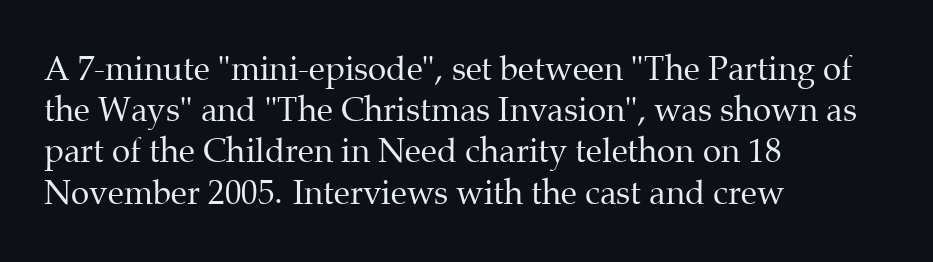
The lines in this sample share a left origin and differ only in where they stop. Type style note: has serifs. A typesetter would call this leading conventional body-copy spacing. The passage shown has conventional tracking throughout. Underline: absent. This sample has the flowing, uneven cadence of proportional lettering.
